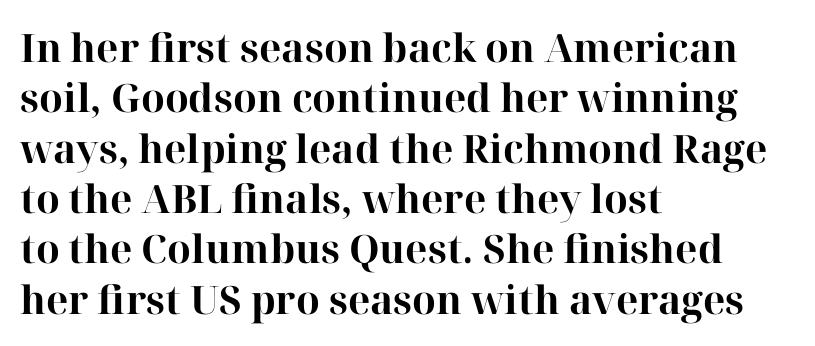
{"serif": "yes", "italic": "no", "bold": "yes", "weight": "bold", "width": "normal", "stroke_contrast": "high", "x_height": "medium", "monospaced": "no", "underline": "no", "align": "left", "line_spacing": "normal", "line_spacing_ratio": 1.29, "letter_spacing": "normal", "letter_spacing_em": 0.0, "glyph_px": 39}
